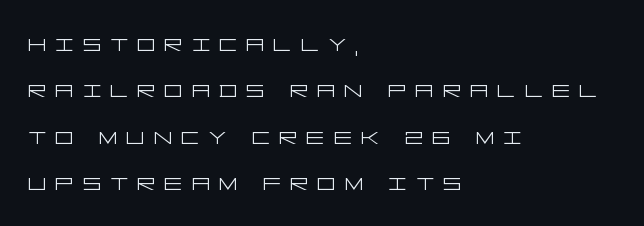
The image shows 29 px light, wide sans-serif type, upright; set left-aligned, normal line spacing (1.6x), unusually wide letter spacing (+0.3 em), not underlined; low stroke contrast and a large x-height.
